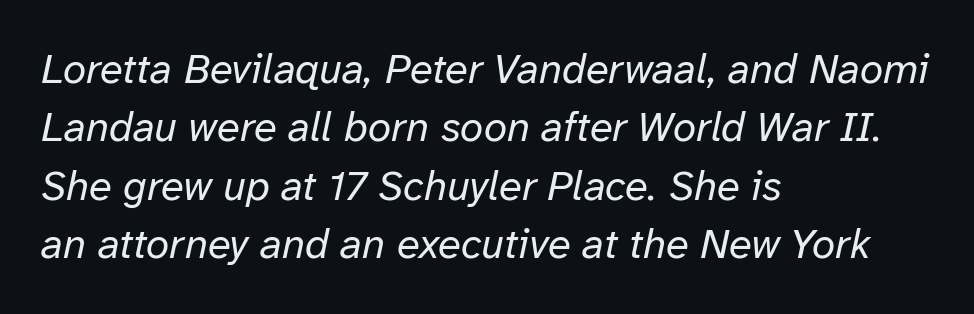
{"italic": "yes", "lean": "right", "slant_degrees": 12, "bold": "no", "weight": "regular", "width": "normal", "stroke_contrast": "low", "x_height": "medium", "monospaced": "no", "underline": "no", "align": "left", "line_spacing": "normal", "line_spacing_ratio": 1.39, "letter_spacing": "normal", "letter_spacing_em": 0.0, "glyph_px": 42}
